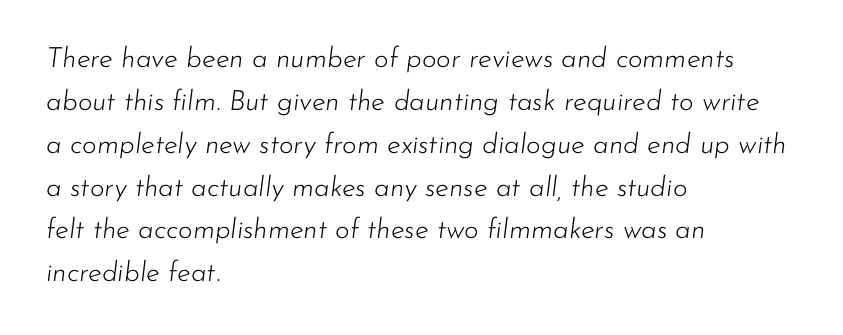
Q: Is the text bold? A: No.
Q: Is the text italic (slanted)? A: Yes, it leans right by about 7 degrees.
Q: Is the text underlined? A: No.
Q: How is the paragraph aligned? A: Left-aligned.
Q: Is the spacing between letters normal or unusually wide? A: Normal.
Q: Is the spacing between lines tight, normal or loose? A: Normal.
Q: Width (condensed, normal, or wide)? A: Normal.
Q: Stroke contrast? A: Low.
Q: x-height? A: Small.
Q: Monospaced? A: No.
